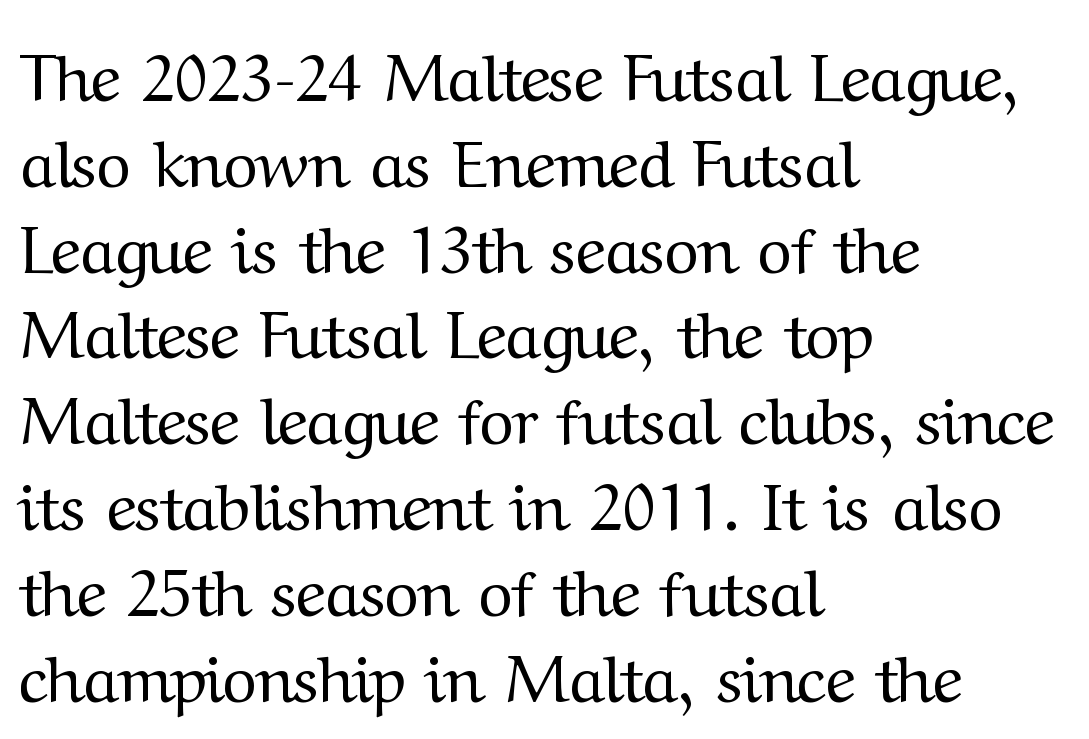
The image shows 66 px regular-weight serif type, upright; set left-aligned, normal line spacing (1.3x), normal letter spacing, not underlined; medium stroke contrast and a medium x-height.
